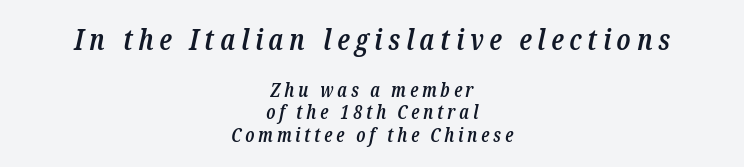
Q: Is the text bold? A: Semi-bold.
Q: Is the text italic (slanted)? A: Yes, it leans right by about 12 degrees.
Q: Is the typeface a serif or a sans-serif typeface? A: Serif.
Q: Is the text underlined? A: No.
Q: How is the paragraph aligned? A: Centered.
Q: Is the spacing between letters normal or unusually wide? A: Unusually wide.
Q: Which block of text is set in a larger size, the first (top) or the second (bottom)? A: The first (top) one.
Q: Width (condensed, normal, or wide)? A: Condensed.
Q: Stroke contrast? A: Low.
Q: x-height? A: Medium.
Q: Monospaced? A: No.
